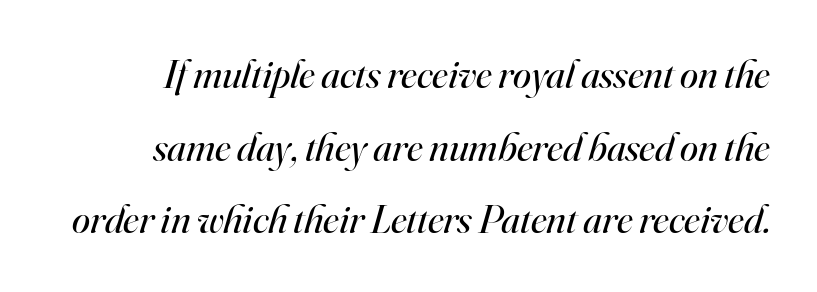
{"serif": "yes", "italic": "yes", "lean": "right", "slant_degrees": 16, "bold": "no", "weight": "regular", "width": "normal", "stroke_contrast": "high", "x_height": "small", "monospaced": "no", "underline": "no", "line_spacing_ratio": 1.77, "letter_spacing": "normal", "letter_spacing_em": 0.0, "glyph_px": 41}
